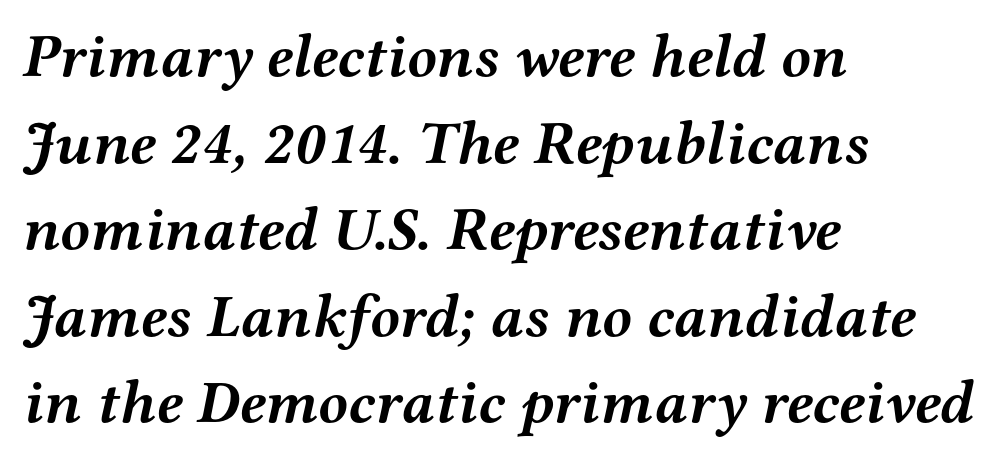
Slant detected: the letters are inclined. The rendering anchors every line to the left-hand side. The passage shown has conventional tracking throughout. Regarding serifs, this sample has them.
